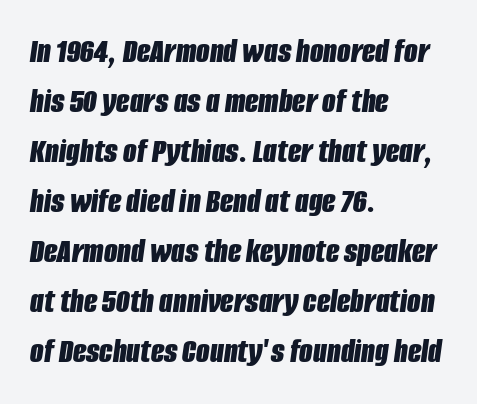
Does the weight exceed regular? Yes, all the way to bold. The face used here is proportionally spaced, like ordinary book or web type. Anything drawn beneath the words? Only blank space. The horizontal fit of the characters is conventional and even.
